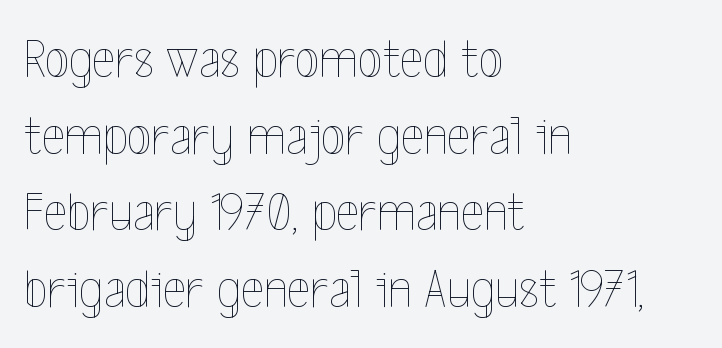
The image shows 56 px thin, condensed type, upright; set left-aligned, normal line spacing (1.37x), normal letter spacing, not underlined; a medium x-height.
